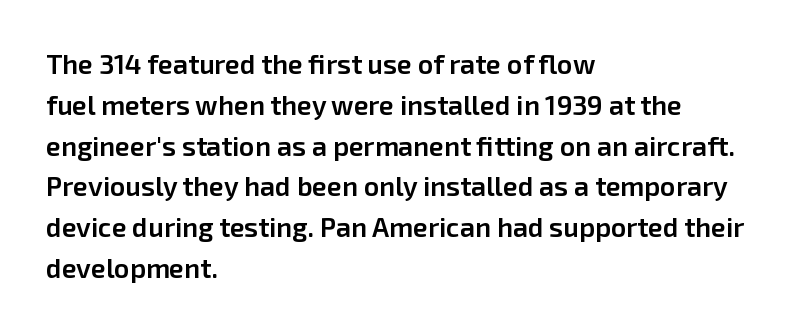
Compared with a centered layout, this one pins lines to the left instead. Compared with typical paragraphs, the rows here are spaced about the same. You can tell it's not italic because the verticals are truly vertical. Bare-footed words on every line. A fair bit of extra ink — the face is semibold, not bold.
